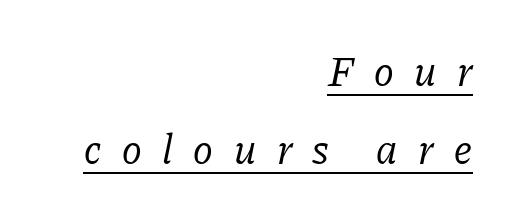
{"serif": "yes", "italic": "yes", "lean": "right", "slant_degrees": 11, "bold": "no", "weight": "regular", "width": "normal", "stroke_contrast": "low", "x_height": "medium", "monospaced": "no", "underline": "yes", "align": "right", "line_spacing_ratio": 1.86, "letter_spacing": "wide", "letter_spacing_em": 0.49, "glyph_px": 42}
